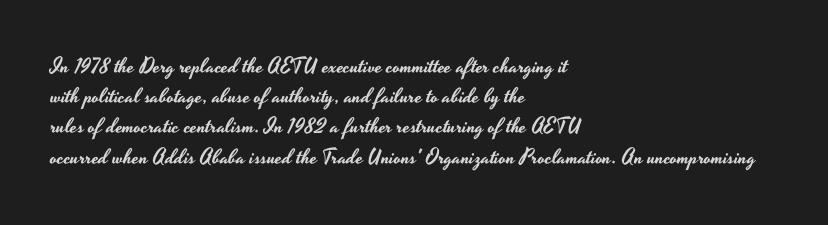
{"underline": "no", "align": "left", "line_spacing": "normal", "line_spacing_ratio": 1.44, "letter_spacing": "normal", "letter_spacing_em": 0.0, "glyph_px": 21}
